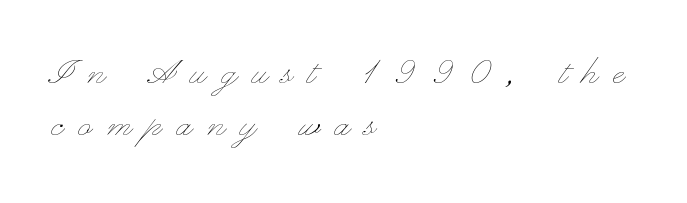
{"bold": "no", "weight": "thin", "width": "wide", "stroke_contrast": "low", "x_height": "small", "monospaced": "no", "underline": "no", "align": "left", "line_spacing_ratio": 1.18, "letter_spacing": "wide", "letter_spacing_em": 0.35, "glyph_px": 44}
